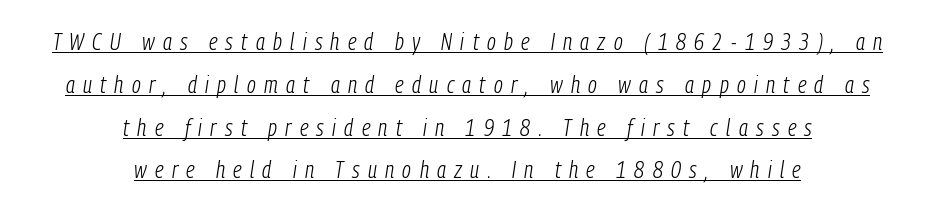
The image shows 23 px text type, italic (leaning right); set centered, line spacing 1.86x, unusually wide letter spacing (+0.36 em), underlined.
